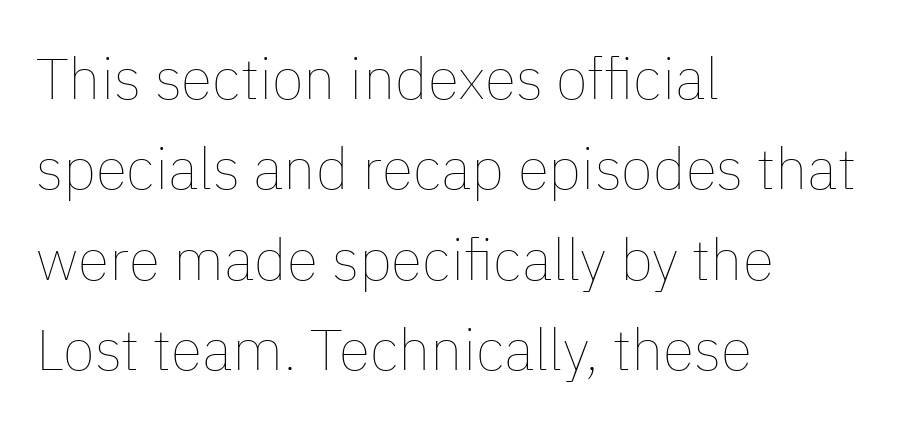
{"italic": "no", "bold": "no", "weight": "thin", "width": "normal", "stroke_contrast": "low", "x_height": "medium", "monospaced": "no", "underline": "no", "align": "left", "line_spacing": "normal", "line_spacing_ratio": 1.56, "letter_spacing": "normal", "letter_spacing_em": 0.0, "glyph_px": 58}
